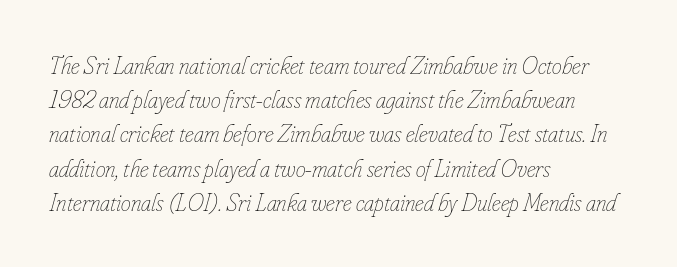
Layout note: lines flush left. Decoration check: the copy has no underline. The characters are drawn with everyday or finer stroke widths. Inter-character spacing is left at the font's built-in metrics. You can tell it's italic because the verticals aren't actually vertical. The designer left line spacing at the default.
